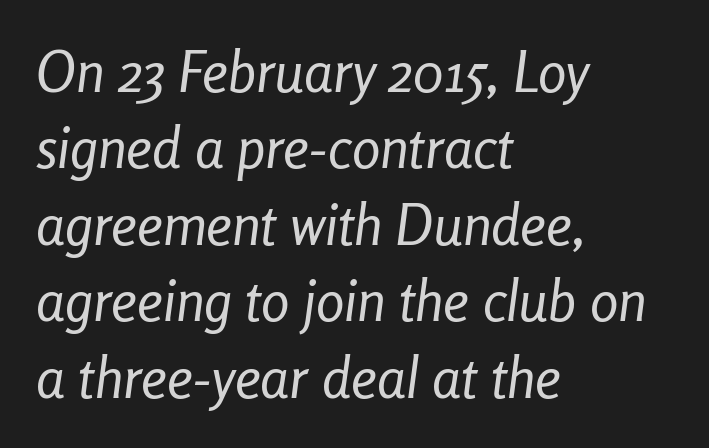
{"italic": "yes", "lean": "right", "slant_degrees": 8, "bold": "no", "weight": "regular", "width": "condensed", "stroke_contrast": "low", "x_height": "medium", "monospaced": "no", "underline": "no", "align": "left", "line_spacing": "normal", "line_spacing_ratio": 1.34, "letter_spacing": "normal", "letter_spacing_em": 0.0, "glyph_px": 57}
